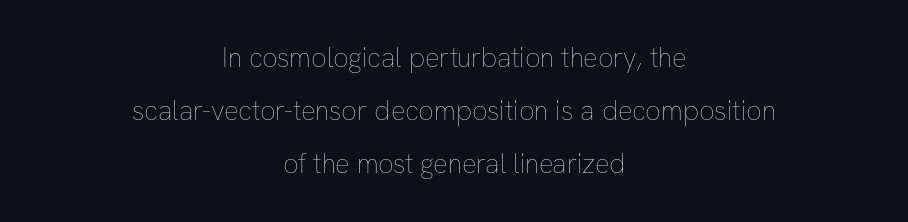
Q: Is the text bold? A: No.
Q: Is the text italic (slanted)? A: No, it is upright.
Q: Is the text underlined? A: No.
Q: How is the paragraph aligned? A: Centered.
Q: Is the spacing between letters normal or unusually wide? A: Normal.
Q: Is the spacing between lines tight, normal or loose? A: Loose.
